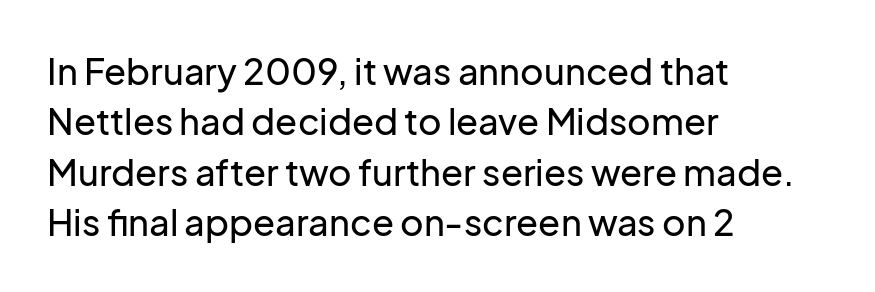
Q: Is the text italic (slanted)? A: No, it is upright.
Q: Is the typeface a serif or a sans-serif typeface? A: Sans-serif.
Q: Is the text underlined? A: No.
Q: How is the paragraph aligned? A: Left-aligned.
Q: Is the spacing between letters normal or unusually wide? A: Normal.
Q: Is the spacing between lines tight, normal or loose? A: Normal.
Q: Width (condensed, normal, or wide)? A: Normal.
Q: Stroke contrast? A: Low.
Q: x-height? A: Medium.
Q: Monospaced? A: No.
